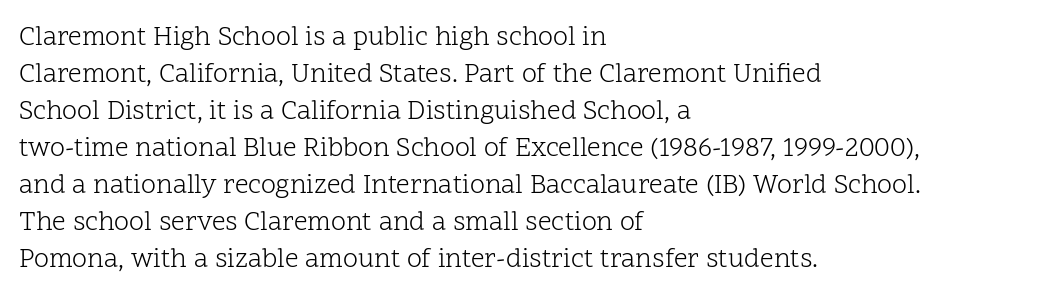
Reading down the block, your eye returns to a fixed left position each line. Tall strokes in this sample are plumb rather than angled. The rendering uses a moderate line-height, typical for paragraphs. This is not heavy type; no bold has been used. Any mark beneath the type? The region is blank. Each word holds together tightly as a unit, with standard inter-letter gaps.
